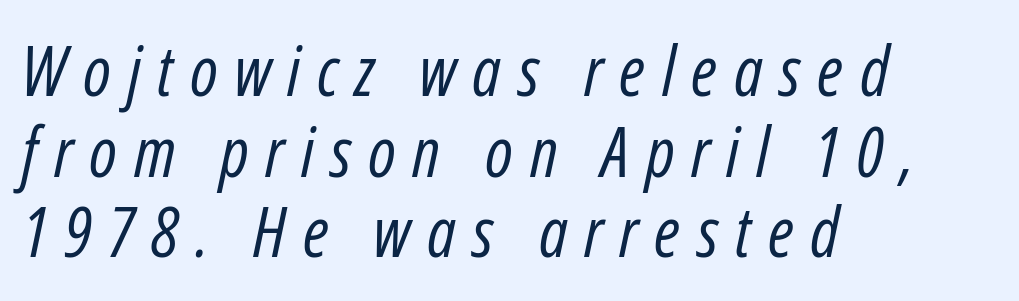
The zone under the glyphs is completely vacant. The face used here has a pronounced slope to its letters. The weight tops out at a normal text grade. Words appear elongated and porous because spacing is wide.
